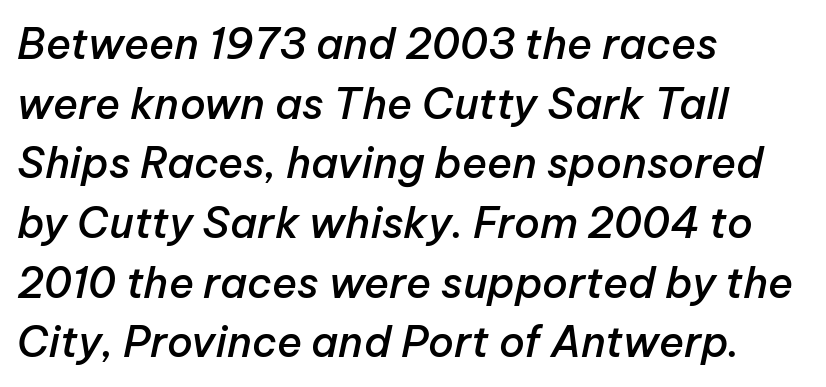
The image shows 42 px semibold type, italic (leaning right); set left-aligned, normal line spacing (1.42x), normal letter spacing, not underlined; low stroke contrast and a medium x-height.
